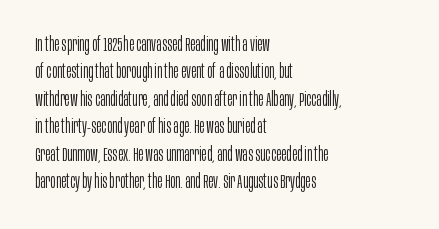
{"italic": "no", "bold": "no", "underline": "no", "align": "left", "line_spacing": "normal", "line_spacing_ratio": 1.37, "letter_spacing": "normal", "letter_spacing_em": 0.0, "glyph_px": 20}
